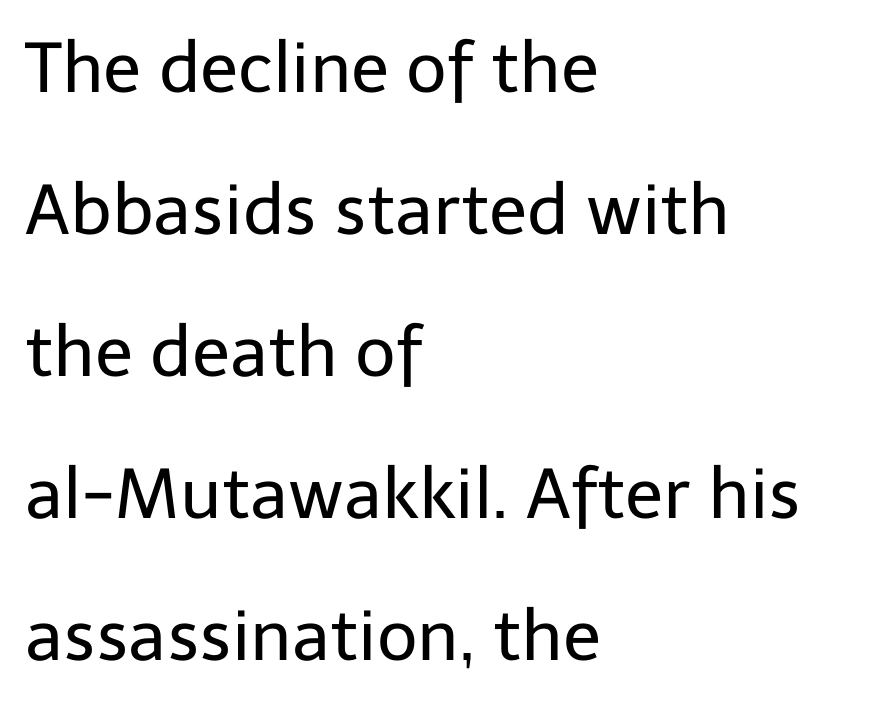
{"serif": "no", "italic": "no", "bold": "no", "weight": "regular", "width": "normal", "stroke_contrast": "low", "x_height": "medium", "monospaced": "no", "underline": "no", "align": "left", "line_spacing": "loose", "line_spacing_ratio": 2.03, "letter_spacing": "normal", "letter_spacing_em": 0.0, "glyph_px": 70}
